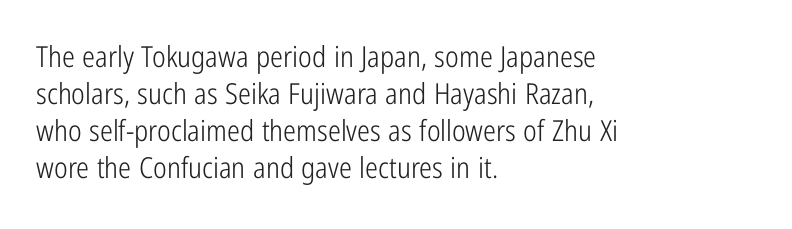
{"serif": "no", "italic": "no", "bold": "no", "weight": "light", "width": "condensed", "stroke_contrast": "low", "x_height": "medium", "monospaced": "no", "underline": "no", "align": "left", "line_spacing": "normal", "line_spacing_ratio": 1.28, "letter_spacing": "normal", "letter_spacing_em": 0.0, "glyph_px": 29}
